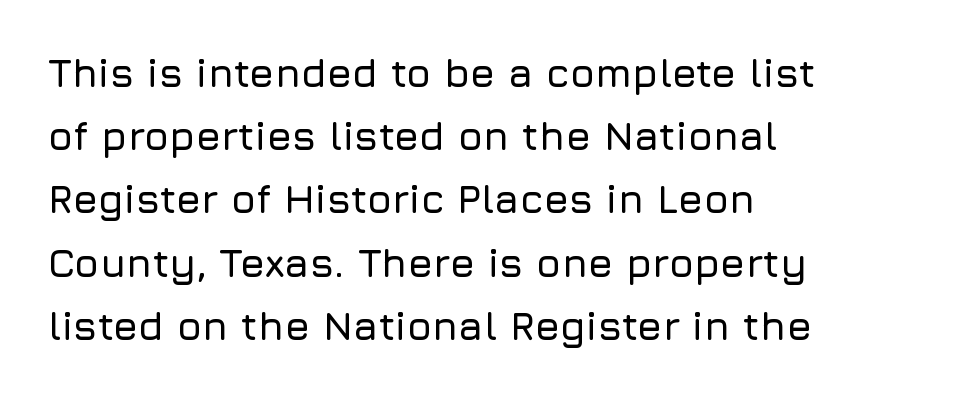
Vertically, the passage feels balanced, rows spaced as you'd expect. Ordinary non-slanted type is in use. Nobody drew a line under any word here. The rendering keeps characters at their native spacing. Line beginnings align vertically; line endings do not.
